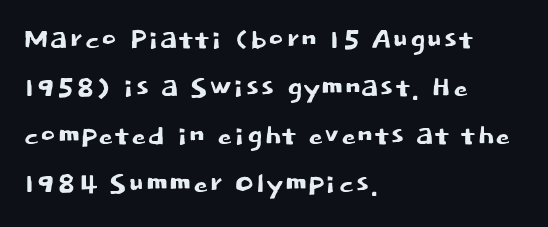
The image shows 37 px sans-serif type, upright; set left-aligned, normal line spacing (1.3x), normal letter spacing, not underlined; low stroke contrast and a large x-height.
